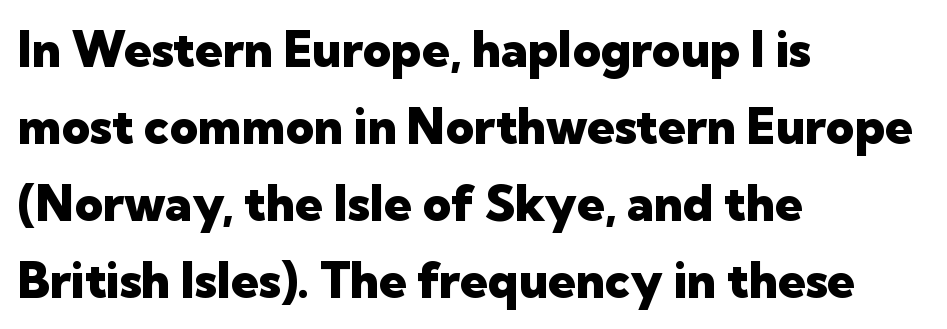
{"serif": "no", "italic": "no", "bold": "yes", "weight": "heavy", "width": "normal", "stroke_contrast": "low", "x_height": "medium", "monospaced": "no", "underline": "no", "align": "left", "line_spacing": "normal", "line_spacing_ratio": 1.57, "letter_spacing": "normal", "letter_spacing_em": 0.0, "glyph_px": 49}
